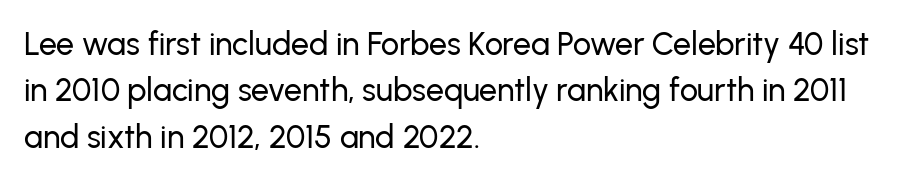
{"serif": "no", "italic": "no", "width": "normal", "stroke_contrast": "low", "x_height": "medium", "monospaced": "no", "underline": "no", "align": "left", "line_spacing": "normal", "line_spacing_ratio": 1.45, "letter_spacing": "normal", "letter_spacing_em": 0.0, "glyph_px": 32}
